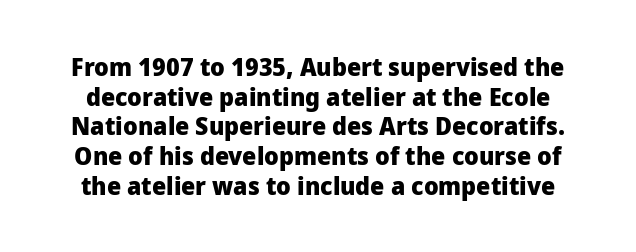
{"italic": "no", "bold": "yes", "underline": "no", "line_spacing_ratio": 1.19, "letter_spacing": "normal", "letter_spacing_em": 0.0, "glyph_px": 25}
